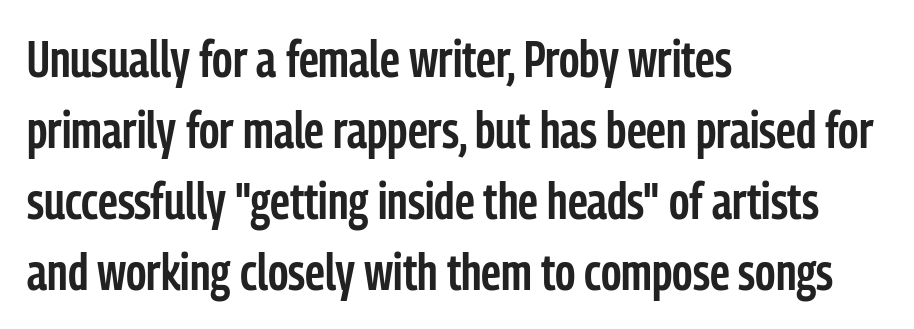
{"serif": "no", "italic": "no", "bold": "semi", "weight": "semibold", "width": "condensed", "stroke_contrast": "low", "x_height": "medium", "monospaced": "no", "underline": "no", "align": "left", "line_spacing": "normal", "line_spacing_ratio": 1.39, "letter_spacing": "normal", "letter_spacing_em": 0.0, "glyph_px": 51}
